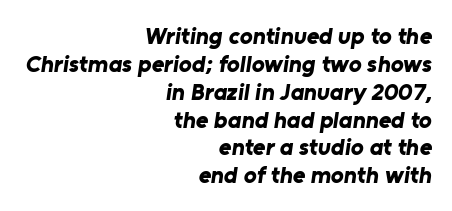
{"bold": "yes", "underline": "no", "align": "right", "line_spacing_ratio": 1.16, "letter_spacing": "normal", "letter_spacing_em": 0.0, "glyph_px": 24}
